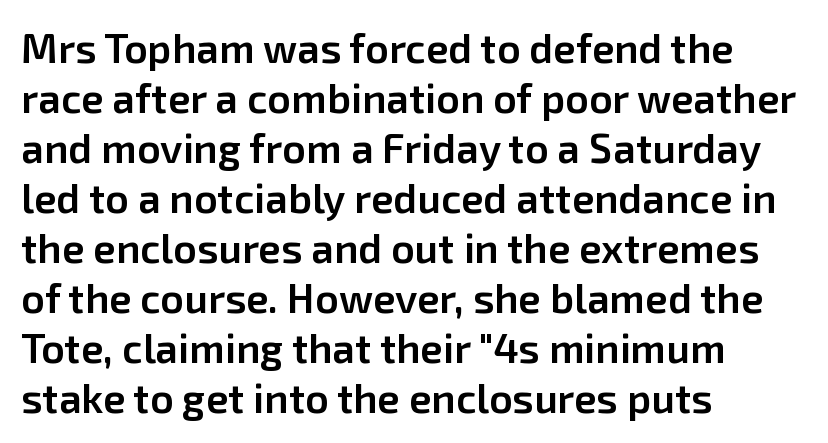
The image shows 41 px semibold sans-serif type, upright; set left-aligned, line spacing 1.22x, normal letter spacing, not underlined; low stroke contrast and a medium x-height.
